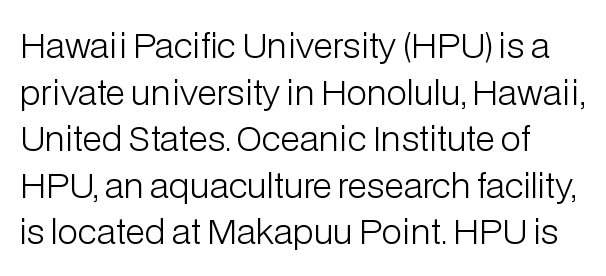
This sample has the flowing, uneven cadence of proportional lettering. Quick note: underline off. In terms of posture, this sample is upright. Stem width sits at or under what a default text font uses. The type family on display is of the sans-serif kind.
